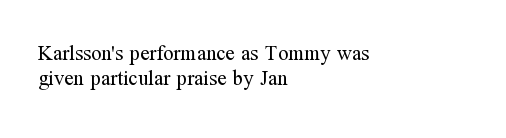
Q: Is the text bold? A: No.
Q: Is the text italic (slanted)? A: No, it is upright.
Q: Is the text underlined? A: No.
Q: How is the paragraph aligned? A: Left-aligned.
Q: Is the spacing between letters normal or unusually wide? A: Normal.
